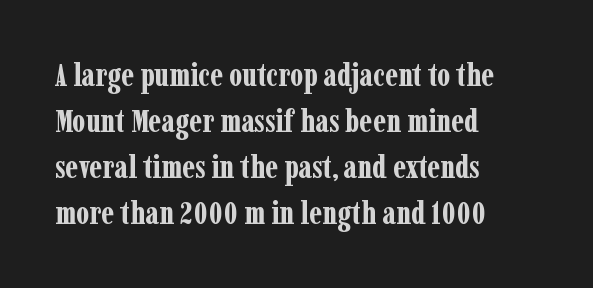
Q: Is the text bold? A: Yes.
Q: Is the text italic (slanted)? A: No, it is upright.
Q: Is the typeface a serif or a sans-serif typeface? A: Serif.
Q: Is the text underlined? A: No.
Q: How is the paragraph aligned? A: Left-aligned.
Q: Is the spacing between letters normal or unusually wide? A: Normal.
Q: Is the spacing between lines tight, normal or loose? A: Normal.
Q: Width (condensed, normal, or wide)? A: Condensed.
Q: Stroke contrast? A: Low.
Q: x-height? A: Medium.
Q: Monospaced? A: No.
